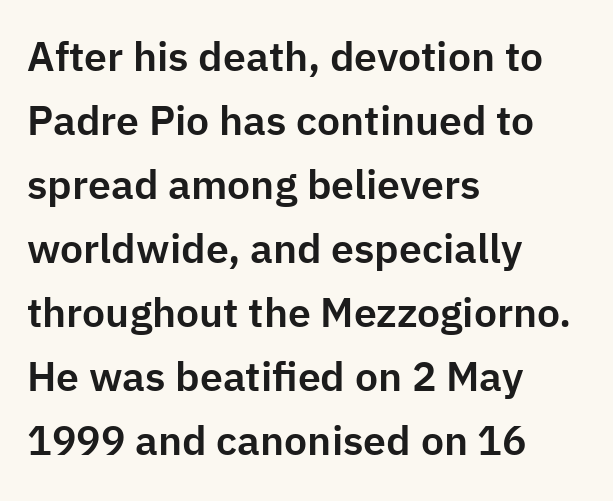
Q: Is the text italic (slanted)? A: No, it is upright.
Q: Is the typeface a serif or a sans-serif typeface? A: Sans-serif.
Q: Is the text underlined? A: No.
Q: How is the paragraph aligned? A: Left-aligned.
Q: Is the spacing between letters normal or unusually wide? A: Normal.
Q: Is the spacing between lines tight, normal or loose? A: Normal.
Q: Width (condensed, normal, or wide)? A: Normal.
Q: Stroke contrast? A: Low.
Q: x-height? A: Medium.
Q: Monospaced? A: No.
